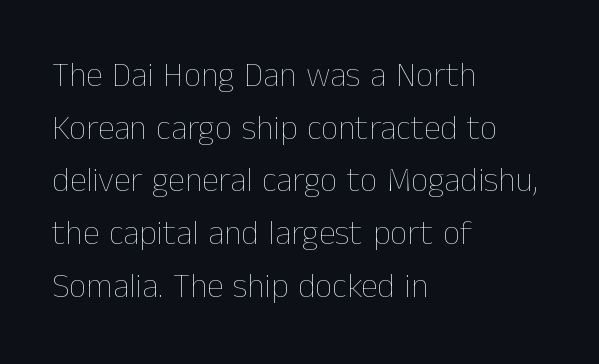
The image shows 34 px thin type, upright; set left-aligned, normal line spacing (1.55x), normal letter spacing, not underlined; low stroke contrast and a medium x-height.
